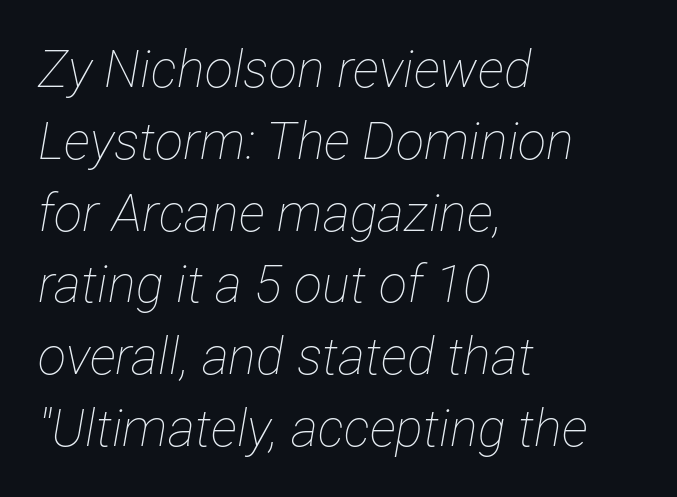
Q: Is the text bold? A: No.
Q: Is the text italic (slanted)? A: Yes, it leans right by about 12 degrees.
Q: Is the text underlined? A: No.
Q: How is the paragraph aligned? A: Left-aligned.
Q: Is the spacing between letters normal or unusually wide? A: Normal.
Q: Is the spacing between lines tight, normal or loose? A: Normal.
Q: Width (condensed, normal, or wide)? A: Condensed.
Q: Stroke contrast? A: Low.
Q: x-height? A: Medium.
Q: Monospaced? A: No.
